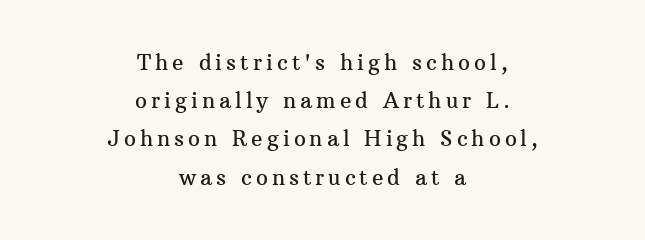
{"italic": "no", "underline": "no", "align": "center", "line_spacing_ratio": 1.82, "glyph_px": 21}
